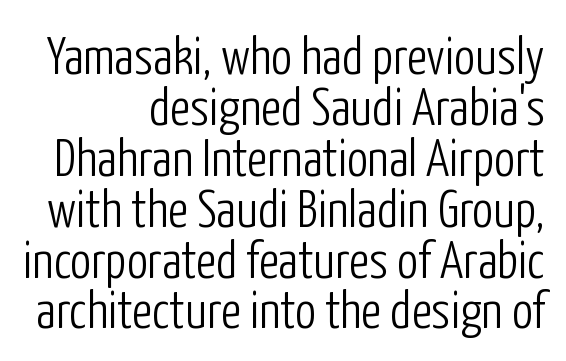
Q: Is the text bold? A: No.
Q: Is the text italic (slanted)? A: No, it is upright.
Q: Is the typeface a serif or a sans-serif typeface? A: Sans-serif.
Q: Is the text underlined? A: No.
Q: Is the spacing between letters normal or unusually wide? A: Normal.
Q: Is the spacing between lines tight, normal or loose? A: Tight.
Q: Width (condensed, normal, or wide)? A: Condensed.
Q: Stroke contrast? A: Low.
Q: x-height? A: Medium.
Q: Monospaced? A: No.
